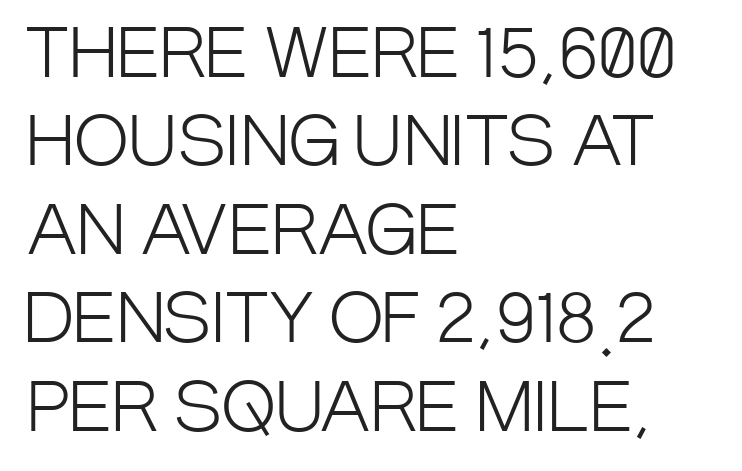
Q: Is the text bold? A: No.
Q: Is the text italic (slanted)? A: No, it is upright.
Q: Is the typeface a serif or a sans-serif typeface? A: Sans-serif.
Q: Is the text underlined? A: No.
Q: How is the paragraph aligned? A: Left-aligned.
Q: Is the spacing between letters normal or unusually wide? A: Normal.
Q: Is the spacing between lines tight, normal or loose? A: Normal.
Q: Width (condensed, normal, or wide)? A: Condensed.
Q: Stroke contrast? A: Low.
Q: x-height? A: Large.
Q: Monospaced? A: No.
